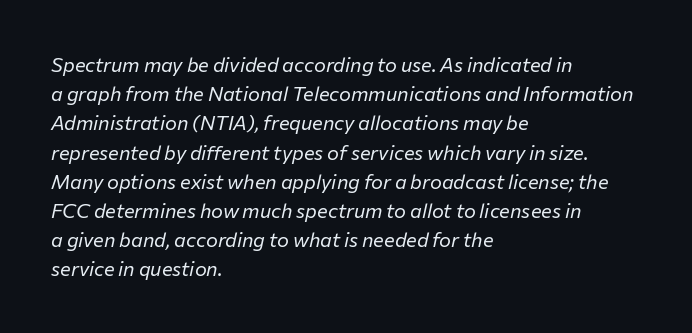
The image shows 20 px text type, italic (leaning right); set left-aligned, normal line spacing (1.46x), normal letter spacing, not underlined.
